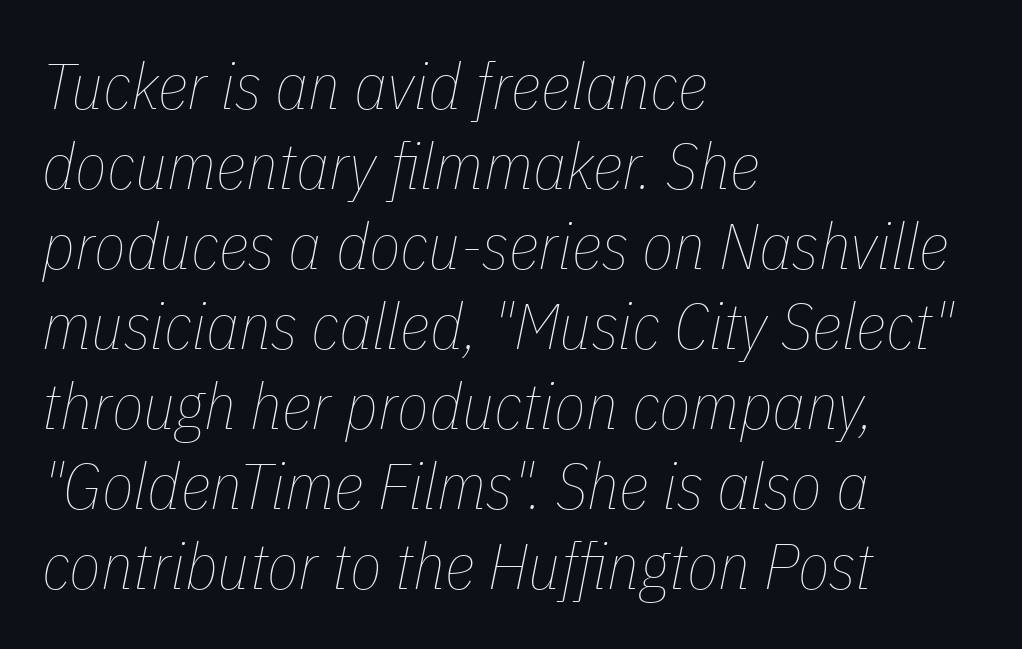
{"italic": "yes", "lean": "right", "slant_degrees": 11, "bold": "no", "weight": "thin", "width": "condensed", "stroke_contrast": "low", "x_height": "medium", "monospaced": "no", "underline": "no", "align": "left", "line_spacing_ratio": 1.23, "letter_spacing": "normal", "letter_spacing_em": 0.0, "glyph_px": 65}
